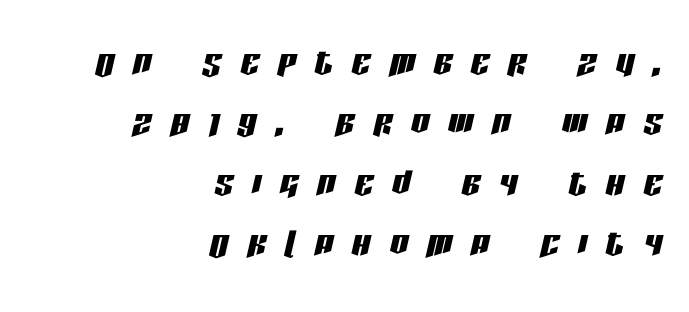
Q: Is the text italic (slanted)? A: Yes, it leans right by about 13 degrees.
Q: Is the text underlined? A: No.
Q: How is the paragraph aligned? A: Right-aligned.
Q: Is the spacing between letters normal or unusually wide? A: Unusually wide.
Q: Is the spacing between lines tight, normal or loose? A: Normal.
Q: Width (condensed, normal, or wide)? A: Condensed.
Q: Stroke contrast? A: Low.
Q: x-height? A: Large.
Q: Monospaced? A: No.
